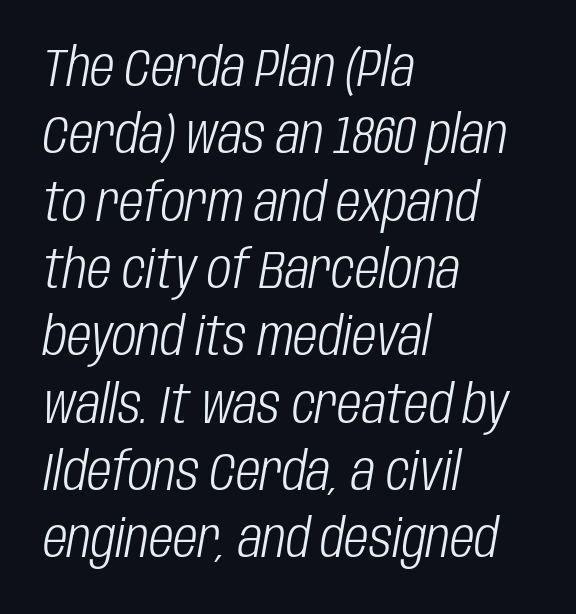
Regarding leading, the lines here are spaced in the standard way. The foot of each line stays bare and open. The characters are drawn with everyday or finer stroke widths. The specimen reads as italic at a glance. Words appear dense and cohesive because spacing is normal. If you drew a ruler down the left edge, every line would touch it.
